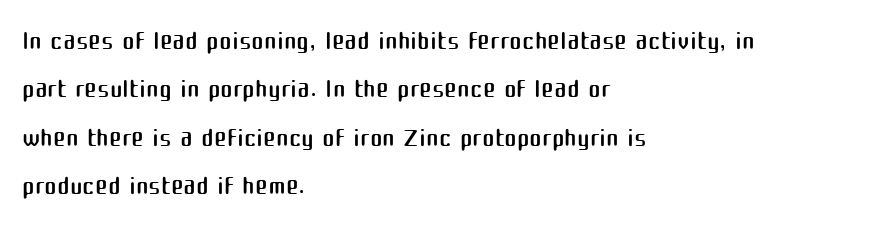
The image shows 38 px regular-weight sans-serif type, upright; set left-aligned, normal line spacing (1.27x), normal letter spacing, not underlined; medium stroke contrast and a medium x-height.
